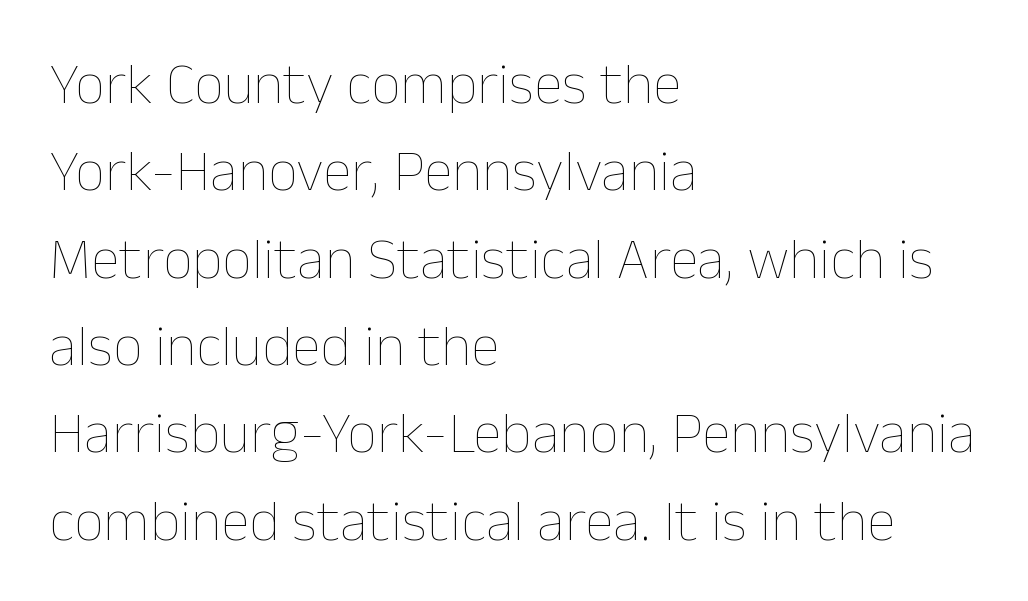
The image shows 59 px thin type, upright; set left-aligned, normal line spacing (1.48x), normal letter spacing, not underlined; low stroke contrast and a medium x-height.
